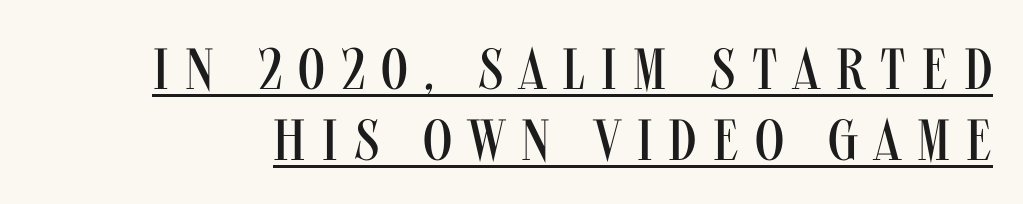
Q: Is the text bold? A: No.
Q: Is the text italic (slanted)? A: No, it is upright.
Q: Is the typeface a serif or a sans-serif typeface? A: Sans-serif.
Q: Is the text underlined? A: Yes.
Q: Is the spacing between letters normal or unusually wide? A: Unusually wide.
Q: Width (condensed, normal, or wide)? A: Condensed.
Q: Stroke contrast? A: Medium.
Q: x-height? A: Large.
Q: Monospaced? A: No.
